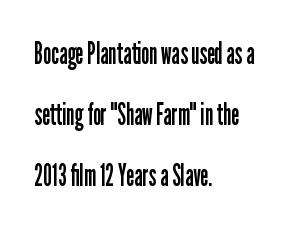
Looks like regular typesetting: each glyph gets only the width it needs. Letterform terminals end flat and unadorned throughout the passage. Airy leading. The passage is arranged the way most books set body copy — flush left. The rendering keeps characters at their native spacing.
